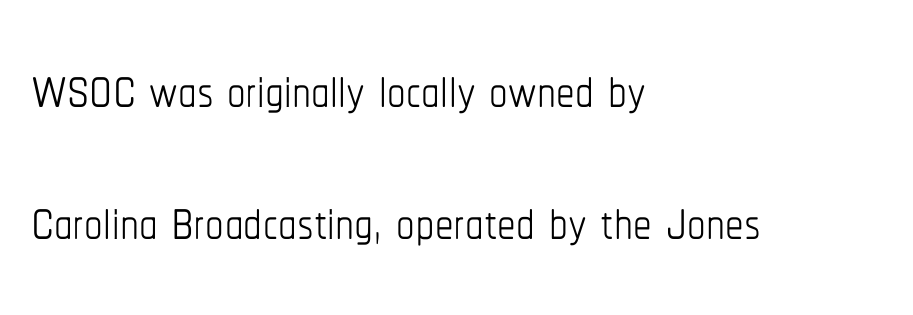
The weight tops out at a normal text grade. Horizontally, the lines are justified to the leading edge only. Glance below the letters and you will spot only blank space. Posture: vertical.
